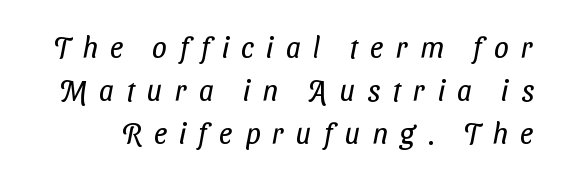
{"serif": "no", "bold": "no", "weight": "regular", "width": "condensed", "stroke_contrast": "low", "x_height": "medium", "monospaced": "no", "underline": "no", "line_spacing": "normal", "line_spacing_ratio": 1.48, "letter_spacing": "wide", "letter_spacing_em": 0.43, "glyph_px": 29}
